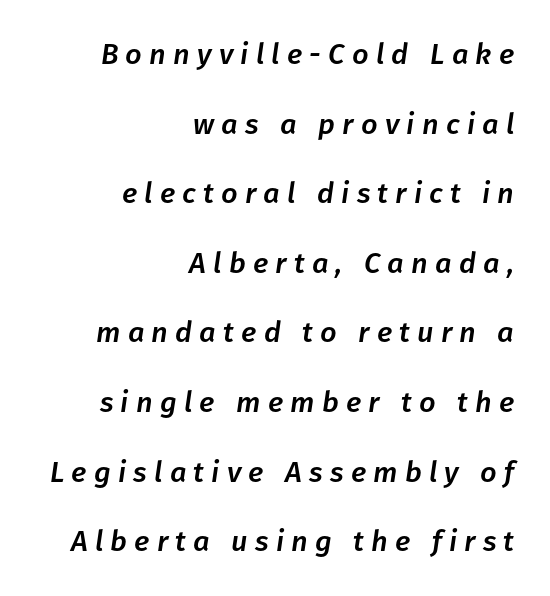
The image shows 29 px text type, italic (leaning right); set right-aligned, loose line spacing (2.4x), unusually wide letter spacing (+0.25 em), not underlined; low stroke contrast and a medium x-height.
